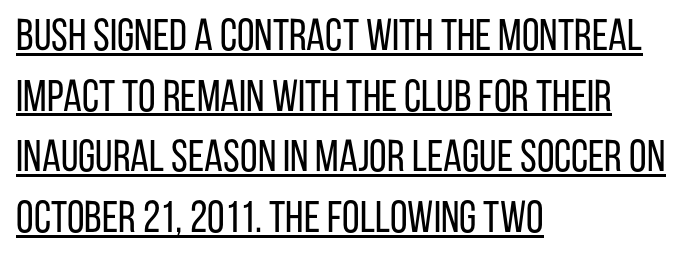
Q: Is the text bold? A: No.
Q: Is the text italic (slanted)? A: No, it is upright.
Q: Is the typeface a serif or a sans-serif typeface? A: Sans-serif.
Q: Is the text underlined? A: Yes.
Q: How is the paragraph aligned? A: Left-aligned.
Q: Is the spacing between letters normal or unusually wide? A: Normal.
Q: Is the spacing between lines tight, normal or loose? A: Normal.
Q: Width (condensed, normal, or wide)? A: Condensed.
Q: Stroke contrast? A: Low.
Q: x-height? A: Large.
Q: Monospaced? A: No.
